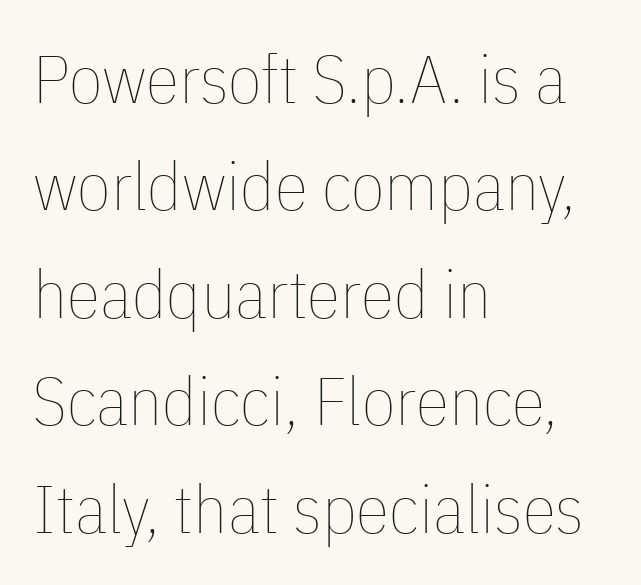
The image shows 68 px thin, condensed type, upright; set left-aligned, normal line spacing (1.58x), normal letter spacing, not underlined; low stroke contrast and a medium x-height.
